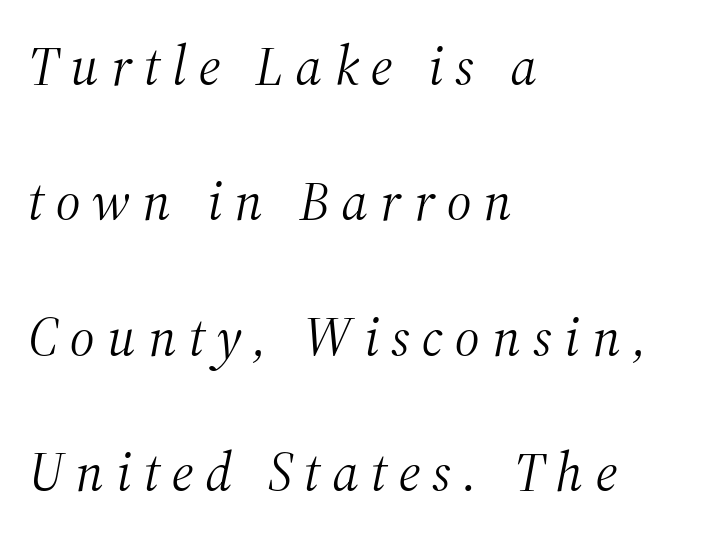
The image shows 55 px light serif type, italic (leaning right); set left-aligned, loose line spacing (2.46x), unusually wide letter spacing (+0.22 em), not underlined; medium stroke contrast and a medium x-height.
